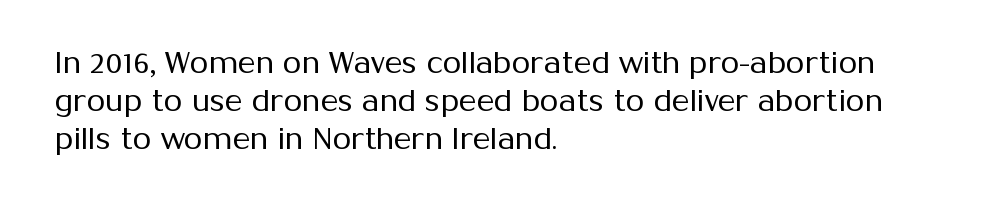
The passage shown is typed in a proportional face where columns would drift. Decoration check: the copy has no underline. The weight tops out at a normal text grade. Regarding leading, the lines here are spaced in the standard way.
